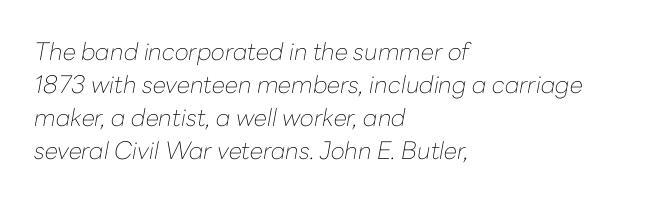
Is there much room between lines? A standard amount, neither cramped nor airy. The paragraph has a hard left edge and a soft right edge. Glyph-to-glyph distance matches everyday printed text. Compared with a typical body face, this is equally light or lighter still. Check the space under the baseline: it is left empty.
